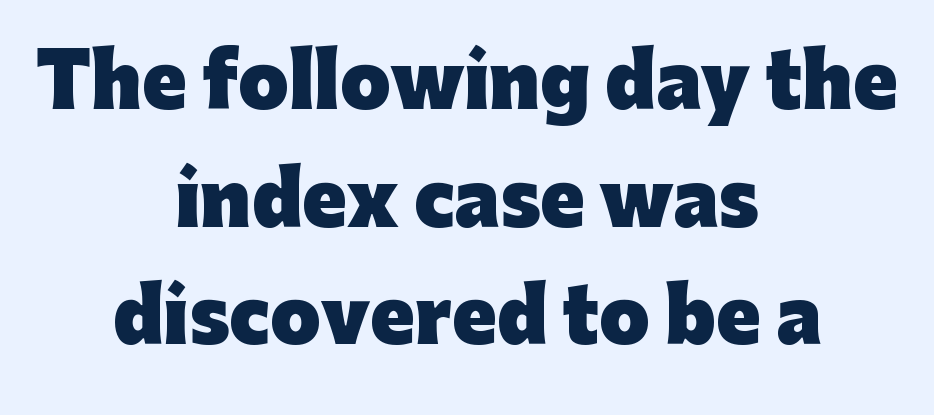
Q: Is the text bold? A: Yes.
Q: Is the text italic (slanted)? A: No, it is upright.
Q: Is the typeface a serif or a sans-serif typeface? A: Sans-serif.
Q: Is the text underlined? A: No.
Q: How is the paragraph aligned? A: Centered.
Q: Is the spacing between letters normal or unusually wide? A: Normal.
Q: Is the spacing between lines tight, normal or loose? A: Normal.
Q: Width (condensed, normal, or wide)? A: Normal.
Q: Stroke contrast? A: Low.
Q: x-height? A: Medium.
Q: Monospaced? A: No.
